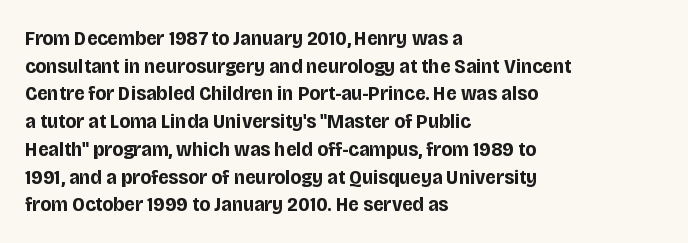
The image shows 21 px bold type, upright; set left-aligned, normal line spacing (1.32x), normal letter spacing, not underlined.
